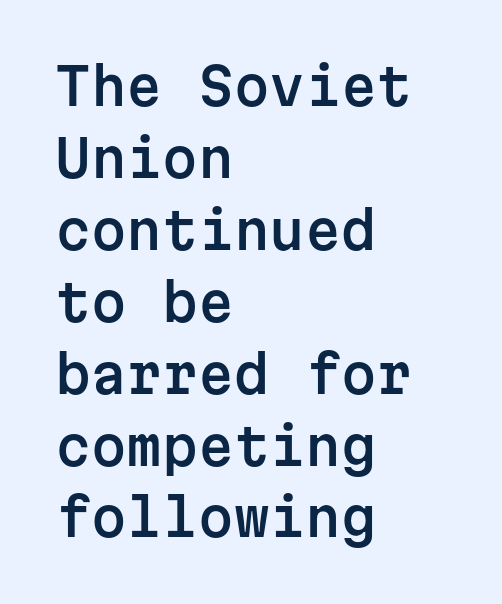
The image shows 51 px sans-serif type, upright, monospaced; set left-aligned, normal line spacing (1.41x), normal letter spacing, not underlined; low stroke contrast and a medium x-height.
